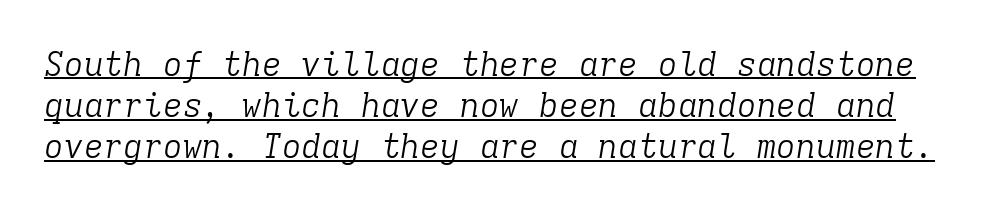
The characters are drawn with everyday or finer stroke widths. No extra tracking has been applied to these lines. Are there feet on the stems? There are — it's a serif. Rows of type keep a routine distance in the vertical direction. The specimen reads as italic at a glance. The face used here appears with an underline applied.
